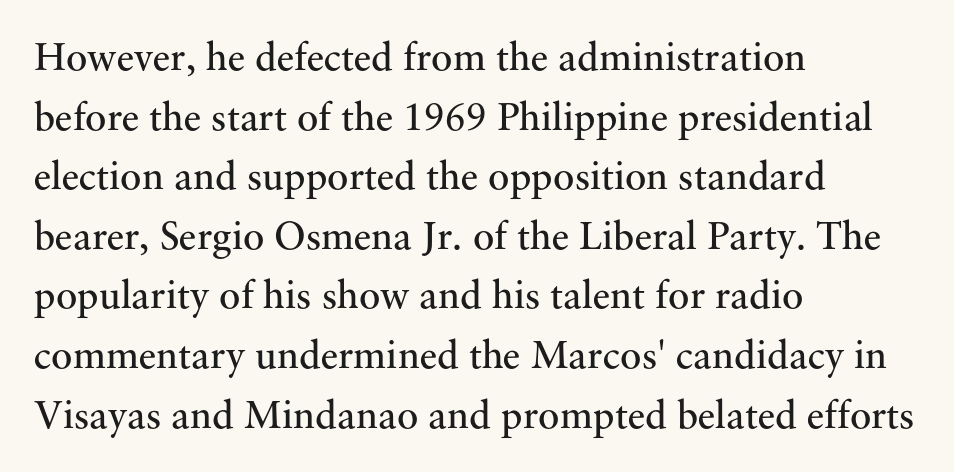
{"serif": "yes", "italic": "no", "bold": "no", "weight": "regular", "width": "normal", "stroke_contrast": "medium", "x_height": "small", "monospaced": "no", "underline": "no", "align": "left", "line_spacing": "normal", "line_spacing_ratio": 1.49, "letter_spacing": "normal", "letter_spacing_em": 0.0, "glyph_px": 40}
